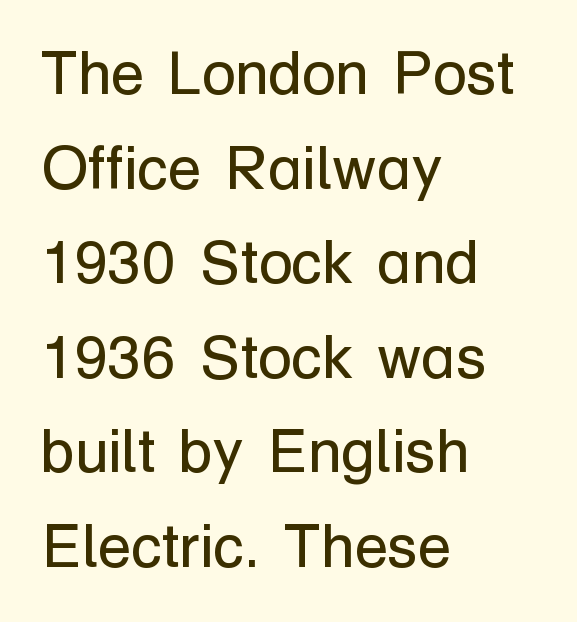
Q: Is the text bold? A: No.
Q: Is the text italic (slanted)? A: No, it is upright.
Q: Is the typeface a serif or a sans-serif typeface? A: Sans-serif.
Q: Is the text underlined? A: No.
Q: How is the paragraph aligned? A: Left-aligned.
Q: Is the spacing between letters normal or unusually wide? A: Normal.
Q: Is the spacing between lines tight, normal or loose? A: Normal.
Q: Width (condensed, normal, or wide)? A: Normal.
Q: Stroke contrast? A: Low.
Q: x-height? A: Medium.
Q: Monospaced? A: No.
